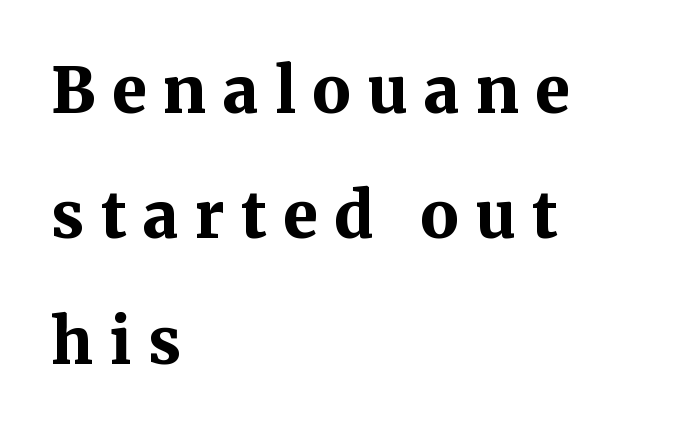
Q: Is the text bold? A: Yes.
Q: Is the text italic (slanted)? A: No, it is upright.
Q: Is the typeface a serif or a sans-serif typeface? A: Serif.
Q: Is the text underlined? A: No.
Q: How is the paragraph aligned? A: Left-aligned.
Q: Is the spacing between letters normal or unusually wide? A: Unusually wide.
Q: Is the spacing between lines tight, normal or loose? A: Loose.
Q: Width (condensed, normal, or wide)? A: Normal.
Q: Stroke contrast? A: Medium.
Q: x-height? A: Medium.
Q: Monospaced? A: No.
